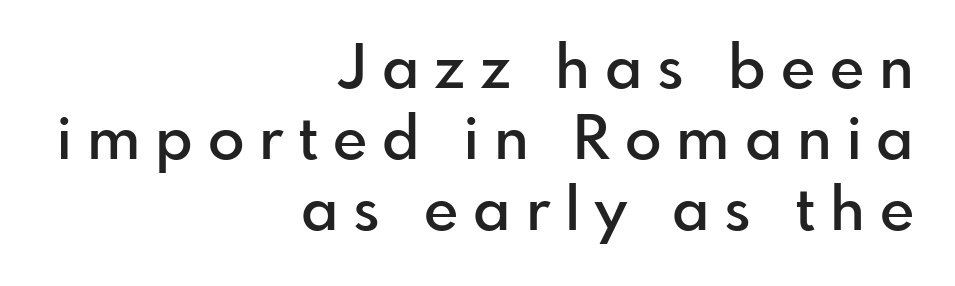
Q: Is the text bold? A: Semi-bold.
Q: Is the text italic (slanted)? A: No, it is upright.
Q: Is the typeface a serif or a sans-serif typeface? A: Sans-serif.
Q: Is the text underlined? A: No.
Q: How is the paragraph aligned? A: Right-aligned.
Q: Is the spacing between letters normal or unusually wide? A: Unusually wide.
Q: Width (condensed, normal, or wide)? A: Normal.
Q: Stroke contrast? A: Low.
Q: x-height? A: Small.
Q: Monospaced? A: No.
